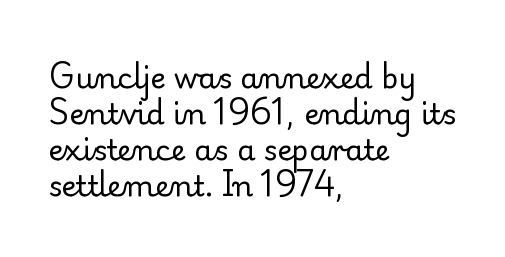
Q: Is the text bold? A: No.
Q: Is the text italic (slanted)? A: No, it is upright.
Q: Is the typeface a serif or a sans-serif typeface? A: Serif.
Q: Is the text underlined? A: No.
Q: How is the paragraph aligned? A: Left-aligned.
Q: Is the spacing between letters normal or unusually wide? A: Normal.
Q: Width (condensed, normal, or wide)? A: Normal.
Q: Stroke contrast? A: Low.
Q: x-height? A: Small.
Q: Monospaced? A: No.
